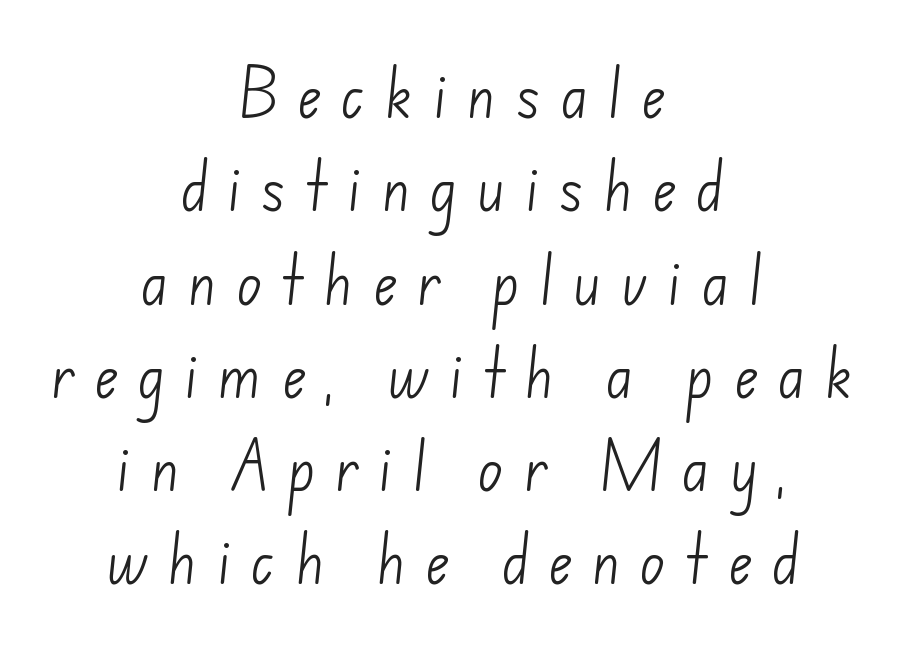
{"serif": "no", "bold": "no", "weight": "light", "width": "normal", "stroke_contrast": "low", "x_height": "small", "monospaced": "no", "underline": "no", "align": "center", "line_spacing_ratio": 1.76, "letter_spacing": "wide", "letter_spacing_em": 0.36, "glyph_px": 53}
